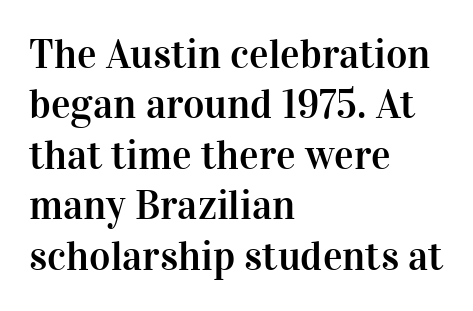
{"serif": "yes", "italic": "no", "width": "normal", "stroke_contrast": "high", "x_height": "medium", "monospaced": "no", "underline": "no", "align": "left", "line_spacing_ratio": 1.23, "letter_spacing": "normal", "letter_spacing_em": 0.0, "glyph_px": 41}
